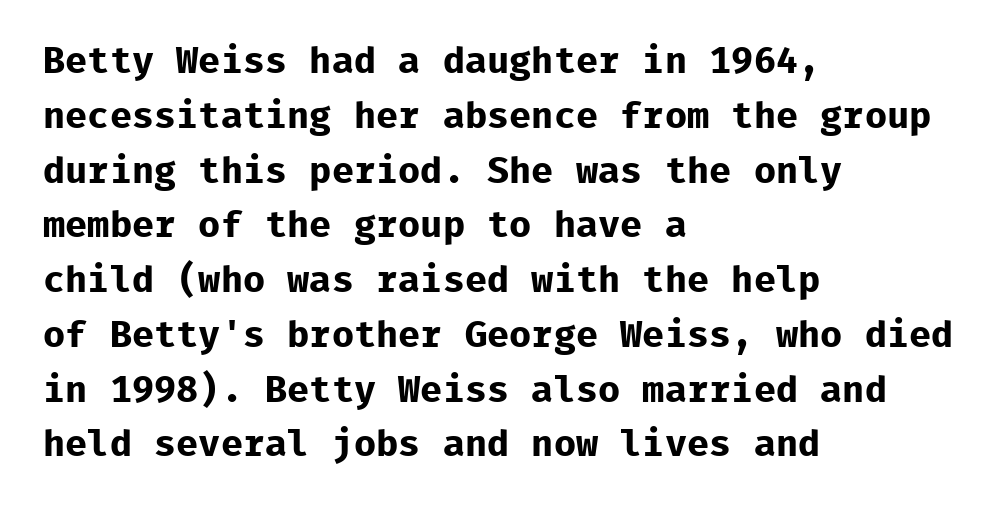
{"serif": "no", "italic": "no", "bold": "yes", "weight": "bold", "width": "normal", "stroke_contrast": "low", "x_height": "medium", "monospaced": "yes", "underline": "no", "align": "left", "line_spacing": "normal", "line_spacing_ratio": 1.48, "letter_spacing": "normal", "letter_spacing_em": 0.0, "glyph_px": 37}
